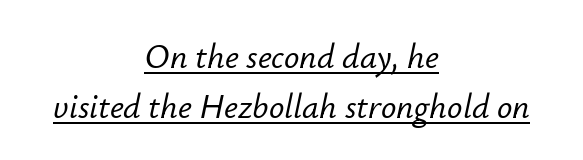
The passage is arranged like a title page — every line centered. It's the slanting kind of type. A normal amount of white space separates one row of letters from the next. Glance below the letters and you will spot a drawn line.
